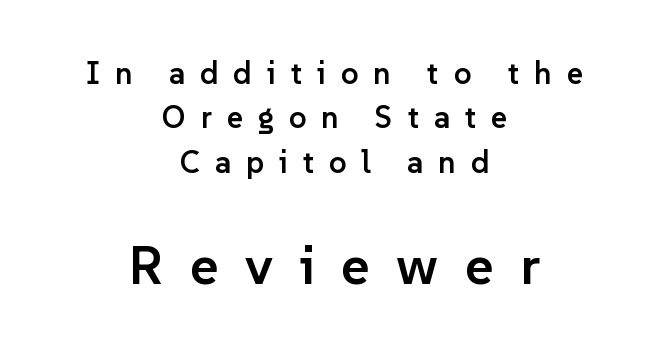
{"serif": "no", "italic": "no", "bold": "semi", "weight": "semibold", "width": "normal", "stroke_contrast": "low", "x_height": "medium", "monospaced": "no", "underline": "no", "align": "center", "line_spacing": "normal", "line_spacing_ratio": 1.43, "letter_spacing": "wide", "letter_spacing_em": 0.48, "larger_block": "second", "size_ratio": 1.77, "glyph_px": 55}
